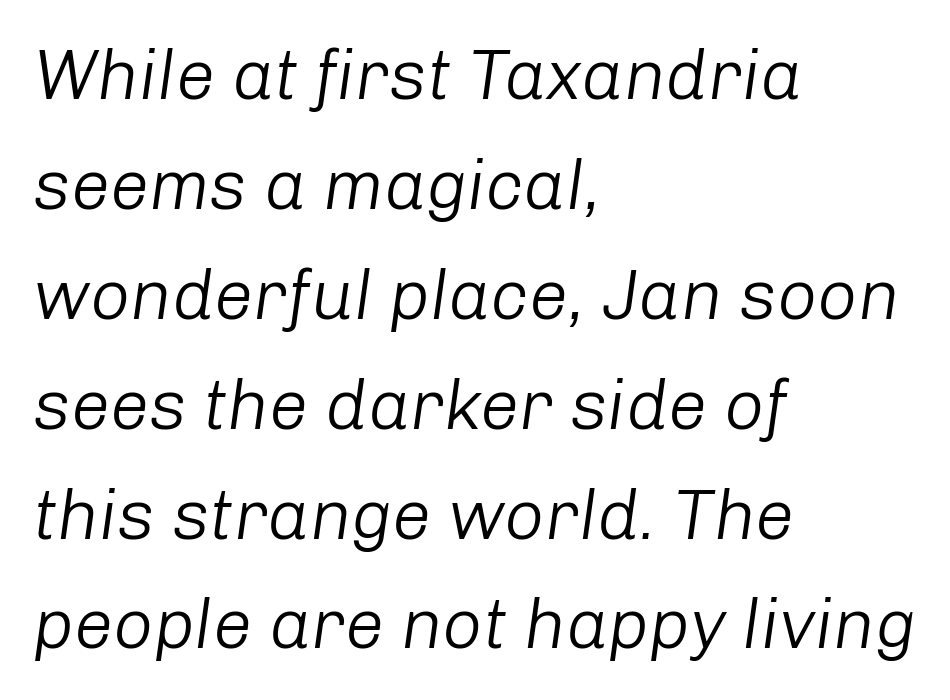
Looks like regular typesetting: each glyph gets only the width it needs. Between one letter and the next there's only the usual sliver of space. Teacher's note: observe the even left margin — that is flush-left alignment. These lines were composed using italics. Each new line begins a customary step beneath the previous one. The strokes are not fattened; the text isn't bold.
